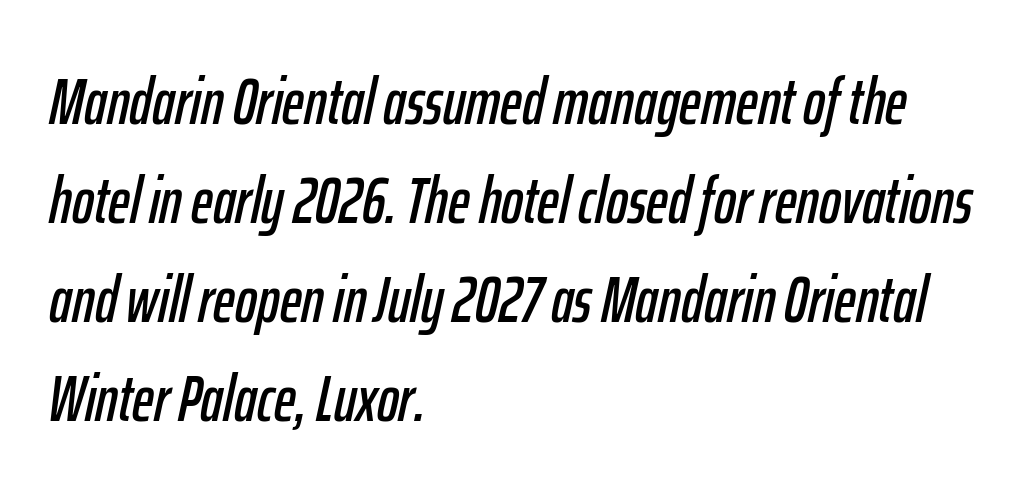
Q: Is the text italic (slanted)? A: Yes, it leans right by about 12 degrees.
Q: Is the text underlined? A: No.
Q: How is the paragraph aligned? A: Left-aligned.
Q: Is the spacing between letters normal or unusually wide? A: Normal.
Q: Is the spacing between lines tight, normal or loose? A: Normal.
Q: Width (condensed, normal, or wide)? A: Condensed.
Q: Stroke contrast? A: Low.
Q: x-height? A: Medium.
Q: Monospaced? A: No.
